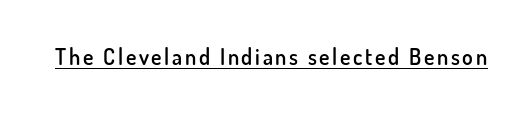
How heavy is the stroke? Medium-heavy — a semibold, shy of bold. It's the straight-up-and-down kind of type. A rule runs beneath these lines of type.
